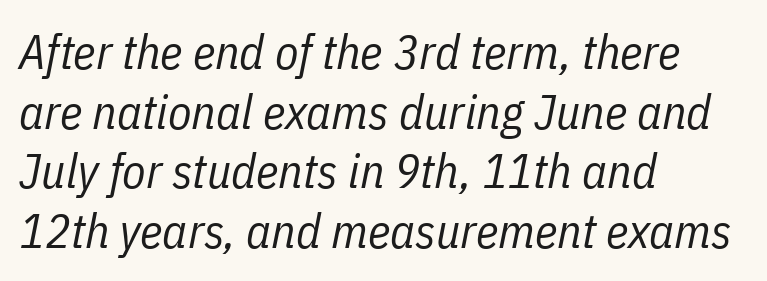
This is oblique type, the kind used for emphasis or titles. Quick note: underline off. Layout note: lines flush left. The letters look calm and open, with moderate or lighter stems.
